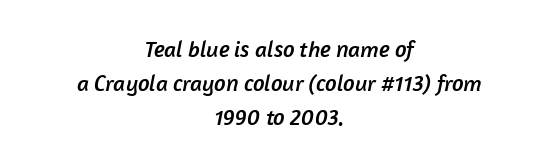
{"underline": "no", "align": "center", "line_spacing": "normal", "line_spacing_ratio": 1.48, "letter_spacing": "normal", "letter_spacing_em": 0.0, "glyph_px": 23}
